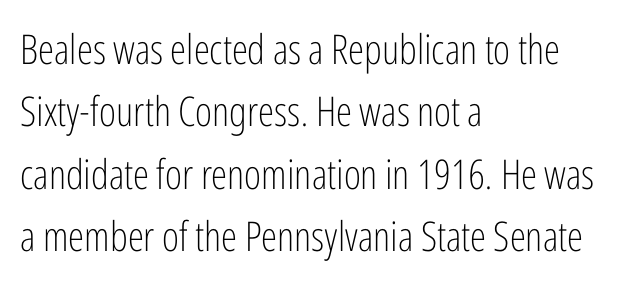
Q: Is the text bold? A: No.
Q: Is the text italic (slanted)? A: No, it is upright.
Q: Is the typeface a serif or a sans-serif typeface? A: Sans-serif.
Q: Is the text underlined? A: No.
Q: How is the paragraph aligned? A: Left-aligned.
Q: Is the spacing between letters normal or unusually wide? A: Normal.
Q: Is the spacing between lines tight, normal or loose? A: Normal.
Q: Width (condensed, normal, or wide)? A: Condensed.
Q: Stroke contrast? A: Low.
Q: x-height? A: Medium.
Q: Monospaced? A: No.
